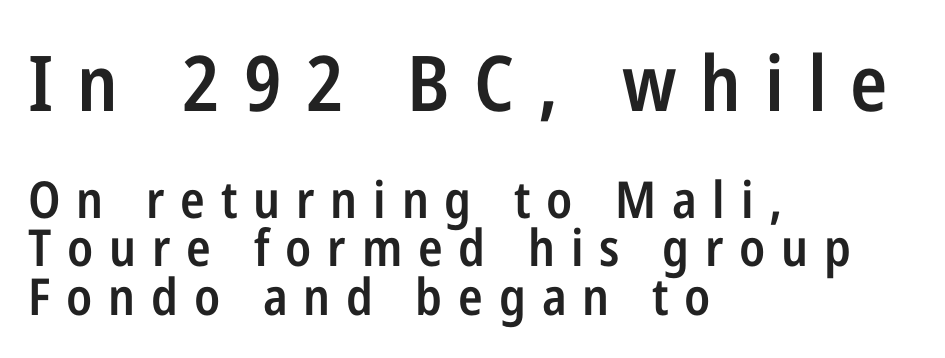
Q: Is the text bold? A: Semi-bold.
Q: Is the text italic (slanted)? A: No, it is upright.
Q: Is the typeface a serif or a sans-serif typeface? A: Sans-serif.
Q: Is the text underlined? A: No.
Q: How is the paragraph aligned? A: Left-aligned.
Q: Is the spacing between letters normal or unusually wide? A: Unusually wide.
Q: Is the spacing between lines tight, normal or loose? A: Tight.
Q: Which block of text is set in a larger size, the first (top) or the second (bottom)? A: The first (top) one.
Q: Width (condensed, normal, or wide)? A: Condensed.
Q: Stroke contrast? A: Low.
Q: x-height? A: Medium.
Q: Monospaced? A: No.
